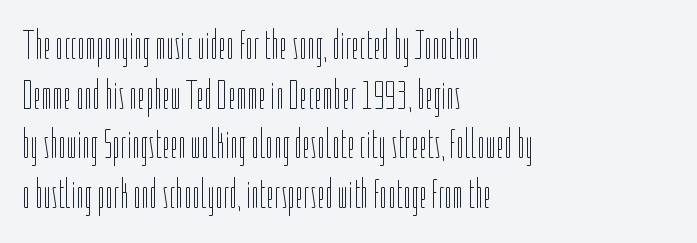
The type sits square on the baseline with zero lean. Looks like regular typesetting: each glyph gets only the width it needs. This rendering leaves character spacing at its baseline value. Typeset ragged right — the left edge is the straight one. The baseline area is clear.
